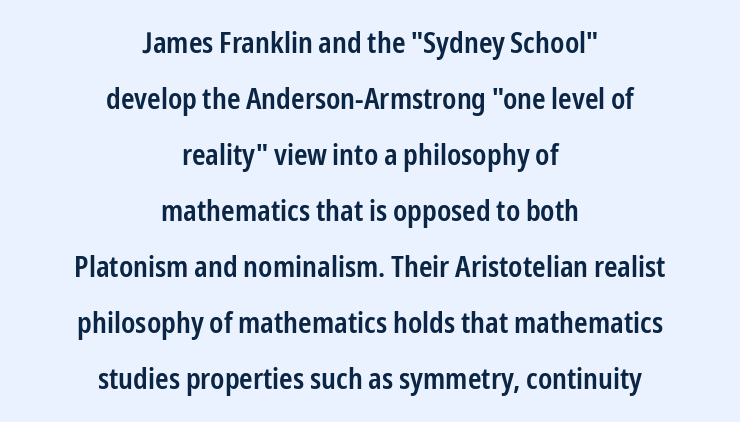
Q: Is the text bold? A: Semi-bold.
Q: Is the text italic (slanted)? A: No, it is upright.
Q: Is the typeface a serif or a sans-serif typeface? A: Sans-serif.
Q: Is the text underlined? A: No.
Q: How is the paragraph aligned? A: Centered.
Q: Is the spacing between letters normal or unusually wide? A: Normal.
Q: Is the spacing between lines tight, normal or loose? A: Loose.
Q: Width (condensed, normal, or wide)? A: Condensed.
Q: Stroke contrast? A: Low.
Q: x-height? A: Medium.
Q: Monospaced? A: No.
